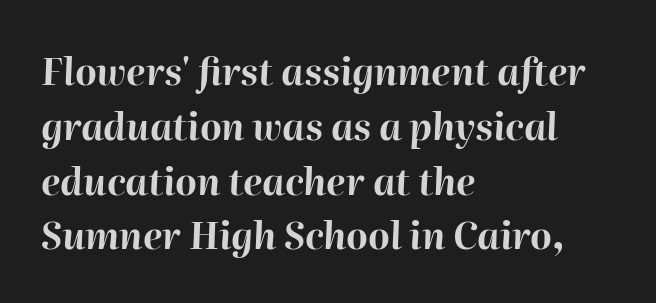
Q: Is the text bold? A: Yes.
Q: Is the text italic (slanted)? A: Yes, it leans right by about 2 degrees.
Q: Is the text underlined? A: No.
Q: How is the paragraph aligned? A: Left-aligned.
Q: Is the spacing between letters normal or unusually wide? A: Normal.
Q: Is the spacing between lines tight, normal or loose? A: Normal.
Q: Width (condensed, normal, or wide)? A: Normal.
Q: Stroke contrast? A: High.
Q: x-height? A: Medium.
Q: Monospaced? A: No.
